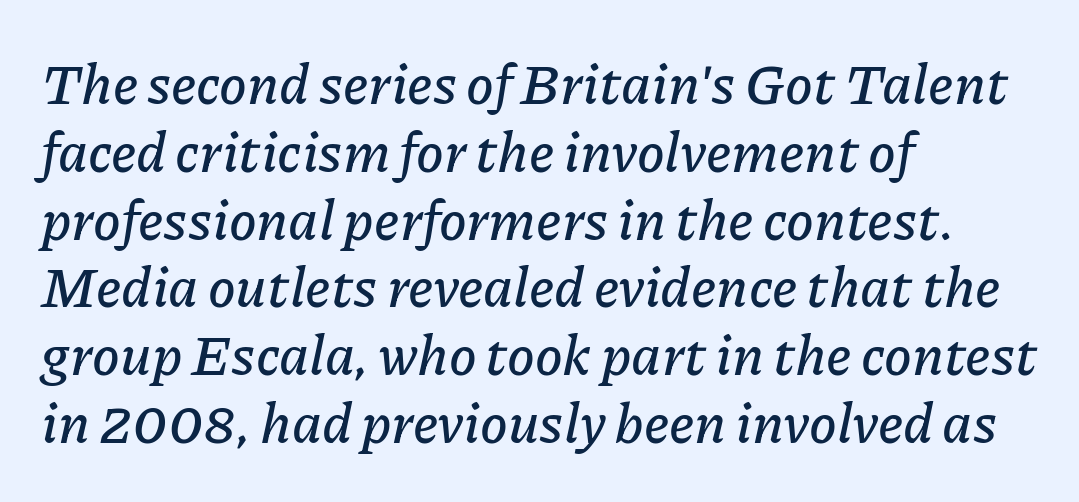
The image shows 56 px text type, italic (leaning right); set left-aligned, line spacing 1.21x, normal letter spacing, not underlined; low stroke contrast and a medium x-height.
